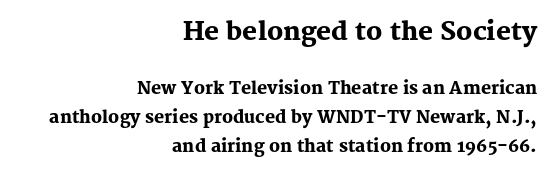
Top chunk: large. Bottom chunk: small. The specimen reads as upright at a glance. Line ends are locked; line starts wander. Check the space under the baseline: it is left empty.
